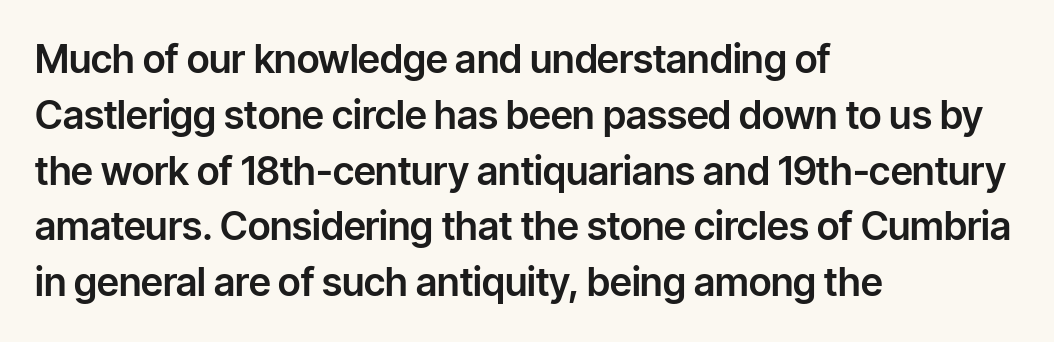
The image shows 39 px sans-serif type, upright; set left-aligned, normal line spacing (1.43x), normal letter spacing, not underlined; low stroke contrast and a medium x-height.
